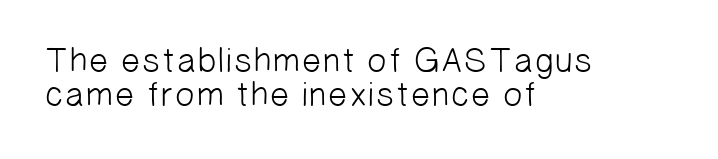
Q: Is the text bold? A: No.
Q: Is the typeface a serif or a sans-serif typeface? A: Sans-serif.
Q: Is the text underlined? A: No.
Q: How is the paragraph aligned? A: Left-aligned.
Q: Is the spacing between letters normal or unusually wide? A: Normal.
Q: Is the spacing between lines tight, normal or loose? A: Tight.
Q: Width (condensed, normal, or wide)? A: Normal.
Q: Stroke contrast? A: Low.
Q: x-height? A: Medium.
Q: Monospaced? A: No.
